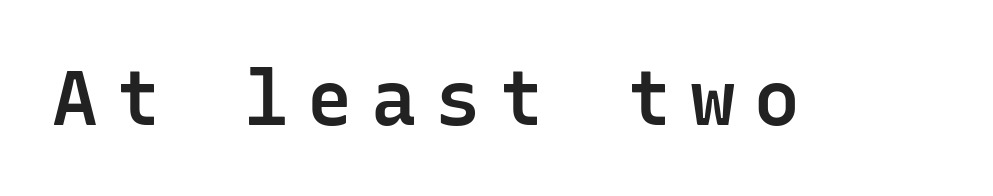
Q: Is the text bold? A: Semi-bold.
Q: Is the text italic (slanted)? A: No, it is upright.
Q: Is the typeface a serif or a sans-serif typeface? A: Sans-serif.
Q: Is the text underlined? A: No.
Q: Is the spacing between letters normal or unusually wide? A: Unusually wide.
Q: Width (condensed, normal, or wide)? A: Normal.
Q: Stroke contrast? A: Low.
Q: x-height? A: Medium.
Q: Monospaced? A: Yes.
